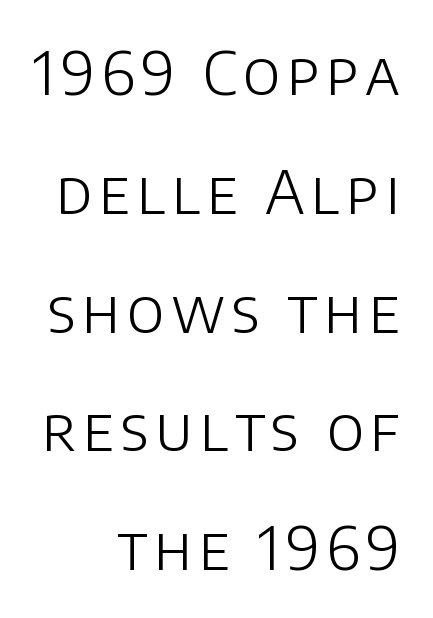
Notice the wide empty band between every row — that's loose leading. Is the type heavy? It reads as light-to-regular instead. The font's upright variant was chosen for this text. Is this a fixed-width face? No — the glyphs have proportional, varying widths. Clear beneath every line of the passage. No feet cap the strokes, marking this as sans-serif type.
